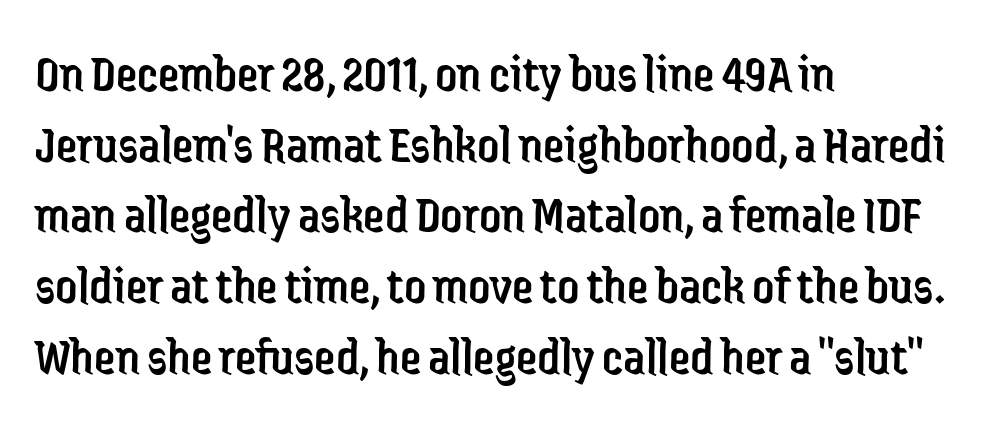
Beneath every word, the page is bare. You can tell from the bare stems that sans-serif type was used. Is this a heavy cut? Hardly; it is regular or lighter. Is the letter spacing exaggerated? No — it looks like the ordinary default. How would I describe the line gaps? Plain and ordinary. The passage shown is typed in a proportional face where columns would drift.
